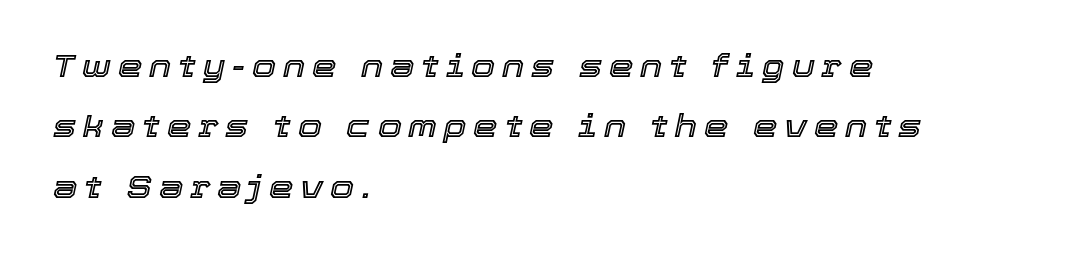
The image shows 31 px text type, italic (leaning right); set left-aligned, loose line spacing (1.95x), unusually wide letter spacing (+0.22 em), not underlined; a medium x-height.
